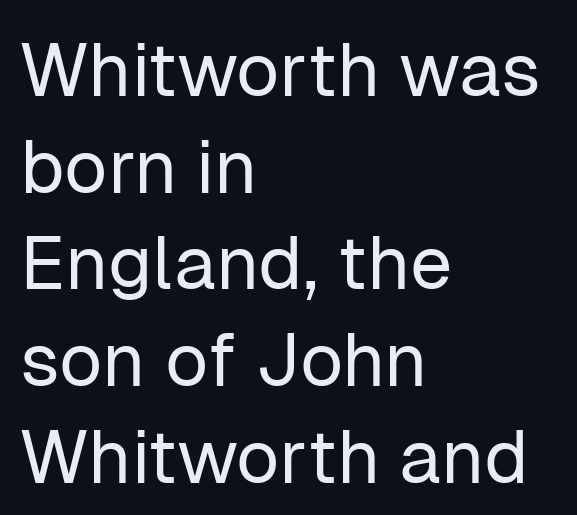
{"serif": "no", "italic": "no", "bold": "no", "weight": "regular", "width": "normal", "stroke_contrast": "low", "x_height": "medium", "monospaced": "no", "underline": "no", "align": "left", "line_spacing": "normal", "line_spacing_ratio": 1.29, "letter_spacing": "normal", "letter_spacing_em": 0.0, "glyph_px": 75}
